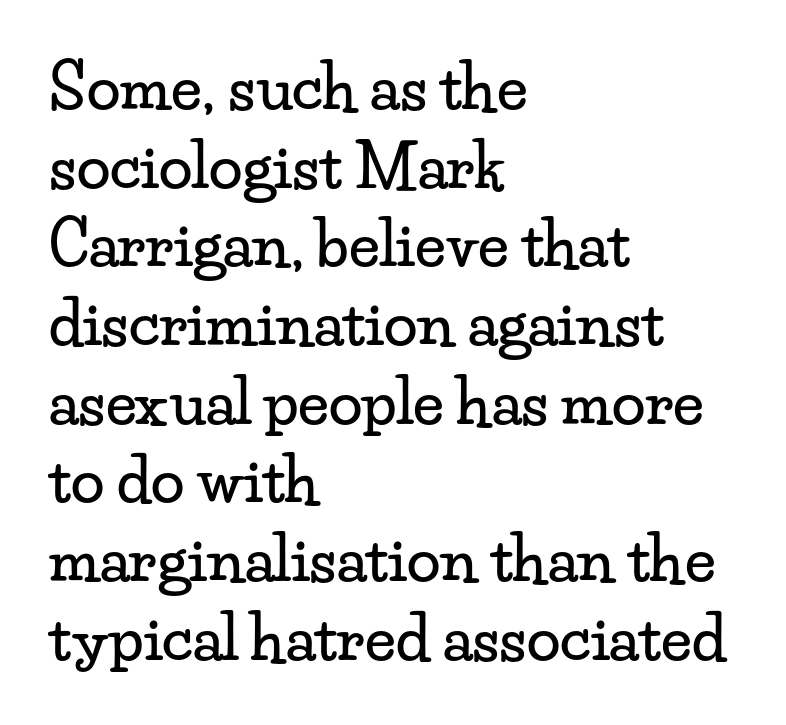
Q: Is the text italic (slanted)? A: No, it is upright.
Q: Is the typeface a serif or a sans-serif typeface? A: Serif.
Q: Is the text underlined? A: No.
Q: How is the paragraph aligned? A: Left-aligned.
Q: Is the spacing between letters normal or unusually wide? A: Normal.
Q: Is the spacing between lines tight, normal or loose? A: Normal.
Q: Width (condensed, normal, or wide)? A: Wide.
Q: Stroke contrast? A: Low.
Q: x-height? A: Small.
Q: Monospaced? A: No.
